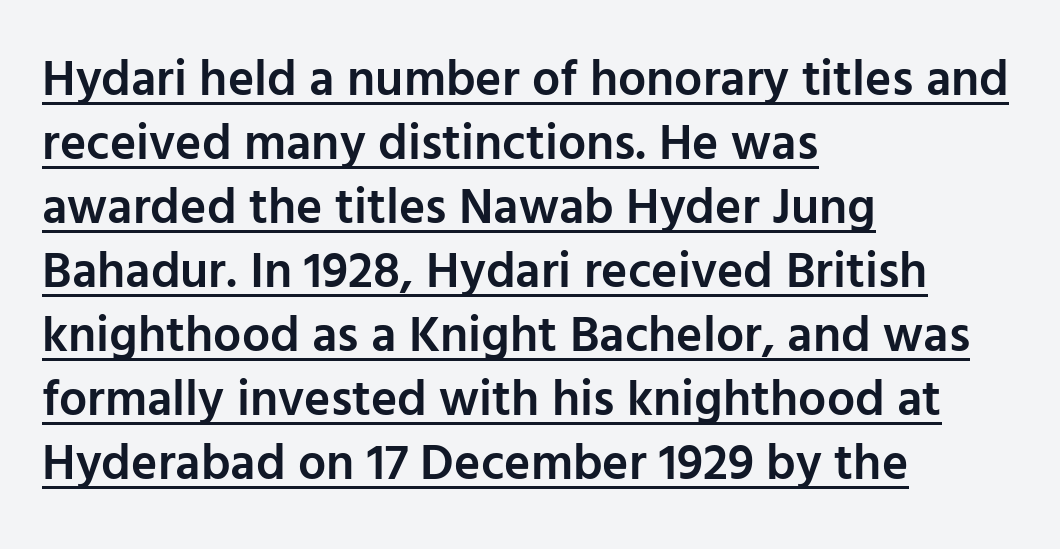
{"serif": "no", "italic": "no", "bold": "semi", "weight": "semibold", "width": "normal", "stroke_contrast": "low", "x_height": "medium", "monospaced": "no", "underline": "yes", "align": "left", "line_spacing": "normal", "line_spacing_ratio": 1.28, "letter_spacing": "normal", "letter_spacing_em": 0.0, "glyph_px": 50}
